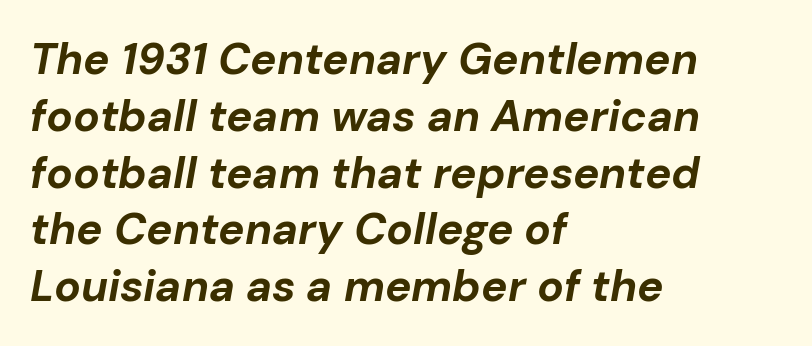
Q: Is the text bold? A: Yes.
Q: Is the text italic (slanted)? A: Yes, it leans right by about 10 degrees.
Q: Is the text underlined? A: No.
Q: How is the paragraph aligned? A: Left-aligned.
Q: Is the spacing between letters normal or unusually wide? A: Normal.
Q: Is the spacing between lines tight, normal or loose? A: Normal.
Q: Width (condensed, normal, or wide)? A: Normal.
Q: Stroke contrast? A: Low.
Q: x-height? A: Medium.
Q: Monospaced? A: No.
